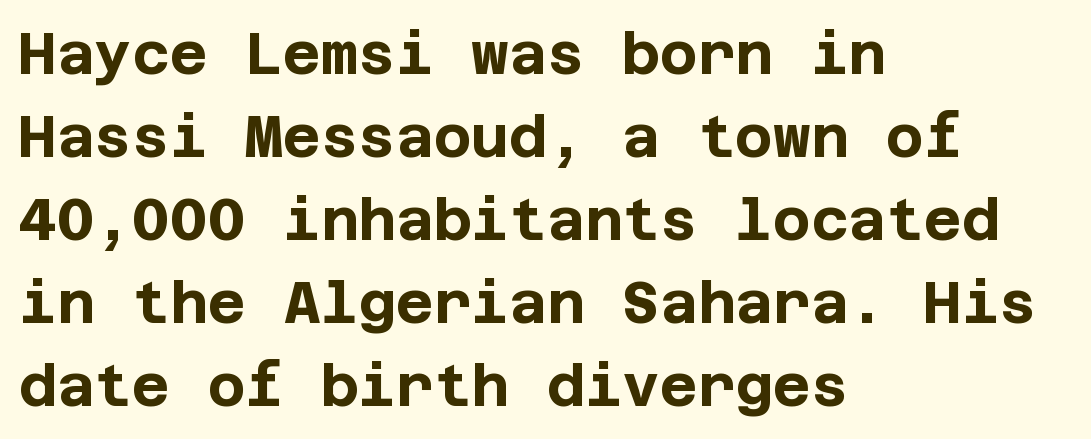
{"serif": "no", "italic": "no", "bold": "yes", "weight": "bold", "width": "normal", "stroke_contrast": "low", "x_height": "large", "underline": "no", "align": "left", "line_spacing": "normal", "line_spacing_ratio": 1.43, "letter_spacing": "normal", "letter_spacing_em": 0.0, "glyph_px": 58}
